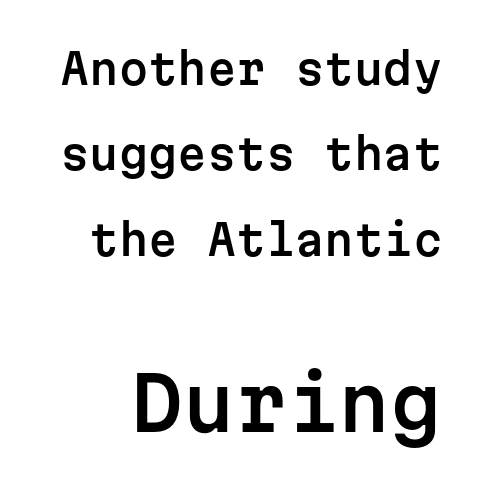
The lettering holds an erect, upright posture throughout. Descenders are the only things crossing below the line. The lines are spread far apart with generous leading. Is this a fixed-width face? Yes — each glyph sits in an identical cell. Larger block? The one below; the one above is distinctly smaller.
